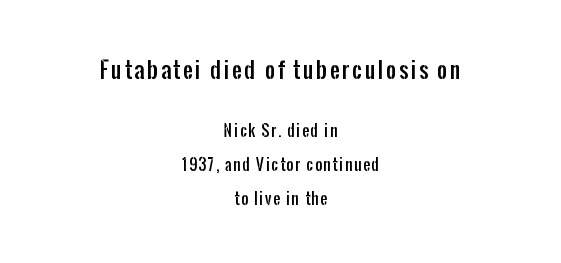
Q: Is the text italic (slanted)? A: No, it is upright.
Q: Is the text underlined? A: No.
Q: How is the paragraph aligned? A: Centered.
Q: Is the spacing between lines tight, normal or loose? A: Loose.
Q: Which block of text is set in a larger size, the first (top) or the second (bottom)? A: The first (top) one.
